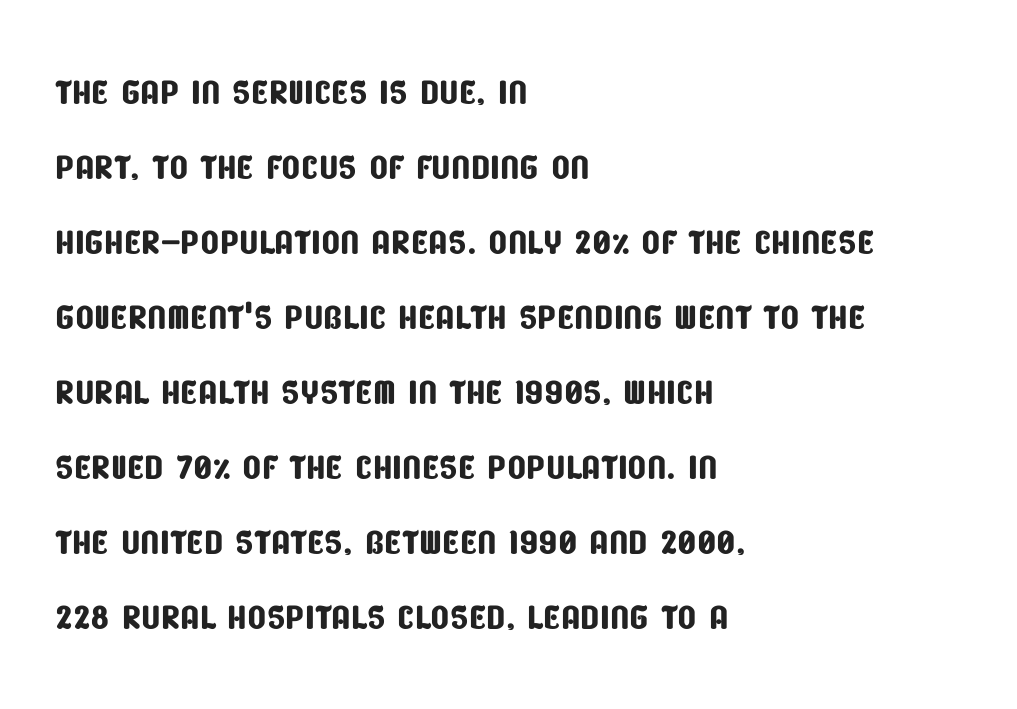
Q: Is the typeface a serif or a sans-serif typeface? A: Sans-serif.
Q: Is the text underlined? A: No.
Q: How is the paragraph aligned? A: Left-aligned.
Q: Is the spacing between letters normal or unusually wide? A: Normal.
Q: Is the spacing between lines tight, normal or loose? A: Normal.
Q: Width (condensed, normal, or wide)? A: Condensed.
Q: Stroke contrast? A: Low.
Q: x-height? A: Large.
Q: Monospaced? A: No.
